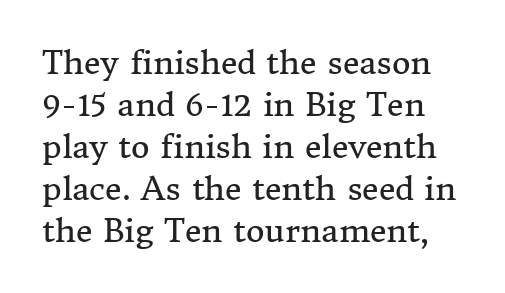
Q: Is the text bold? A: No.
Q: Is the text italic (slanted)? A: No, it is upright.
Q: Is the typeface a serif or a sans-serif typeface? A: Serif.
Q: Is the text underlined? A: No.
Q: Is the spacing between letters normal or unusually wide? A: Normal.
Q: Is the spacing between lines tight, normal or loose? A: Normal.
Q: Width (condensed, normal, or wide)? A: Normal.
Q: Stroke contrast? A: Medium.
Q: x-height? A: Medium.
Q: Monospaced? A: No.
